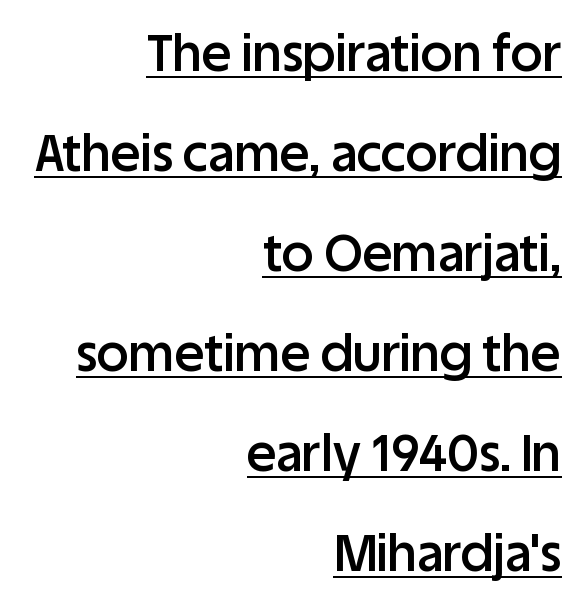
Q: Is the text bold? A: Semi-bold.
Q: Is the text italic (slanted)? A: No, it is upright.
Q: Is the typeface a serif or a sans-serif typeface? A: Sans-serif.
Q: Is the text underlined? A: Yes.
Q: How is the paragraph aligned? A: Right-aligned.
Q: Is the spacing between letters normal or unusually wide? A: Normal.
Q: Is the spacing between lines tight, normal or loose? A: Loose.
Q: Width (condensed, normal, or wide)? A: Normal.
Q: Stroke contrast? A: Low.
Q: x-height? A: Large.
Q: Monospaced? A: No.
